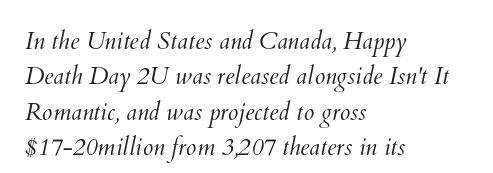
{"bold": "no", "underline": "no", "align": "left", "line_spacing": "normal", "line_spacing_ratio": 1.47, "letter_spacing": "normal", "letter_spacing_em": 0.0, "glyph_px": 24}
